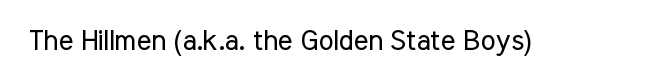
The image shows 28 px regular-weight, condensed sans-serif type, upright; set normal letter spacing, not underlined; low stroke contrast and a medium x-height.
